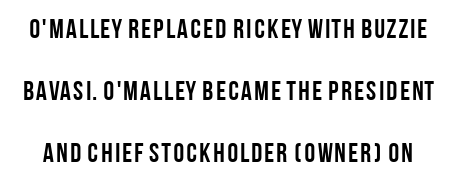
The image shows 27 px bold type, upright; set loose line spacing (2.3x), normal letter spacing, not underlined.
